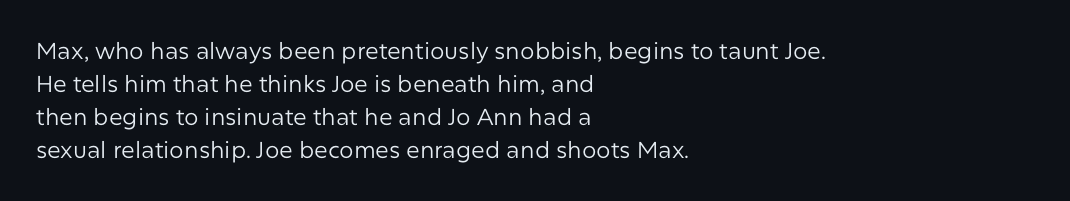
{"italic": "no", "bold": "no", "underline": "no", "align": "left", "line_spacing": "normal", "line_spacing_ratio": 1.44, "letter_spacing": "normal", "letter_spacing_em": 0.0, "glyph_px": 23}
